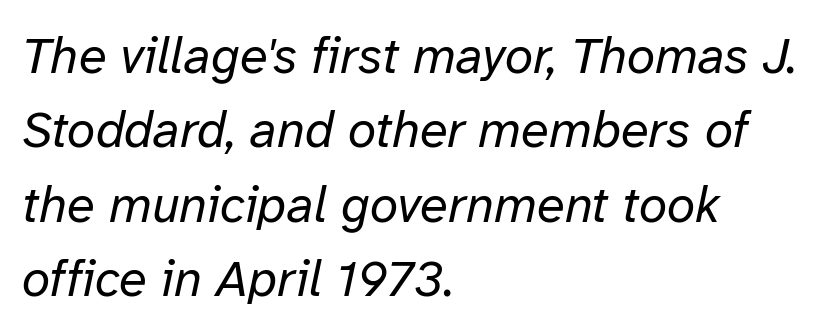
{"italic": "yes", "lean": "right", "slant_degrees": 12, "bold": "no", "weight": "regular", "width": "normal", "stroke_contrast": "low", "x_height": "medium", "monospaced": "no", "underline": "no", "align": "left", "line_spacing": "normal", "line_spacing_ratio": 1.46, "letter_spacing": "normal", "letter_spacing_em": 0.0, "glyph_px": 51}
